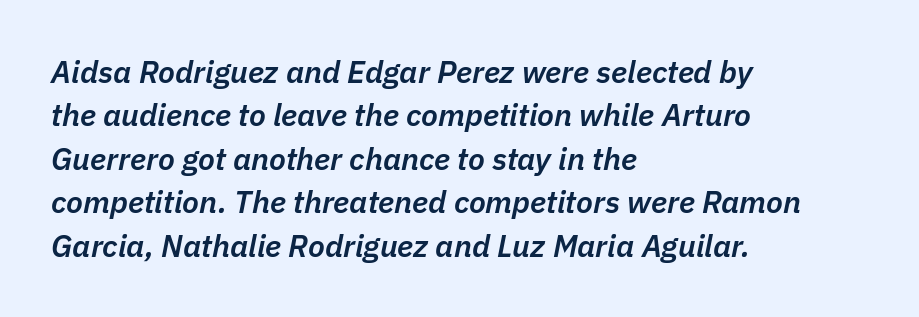
Successive baselines arrive at the customary interval. What stands out about the letter spacing? Nothing — it is the standard amount. How heavy is the stroke? Medium-heavy — a semibold, shy of bold. A bare baseline throughout the passage. The specimen reads as italic at a glance.
